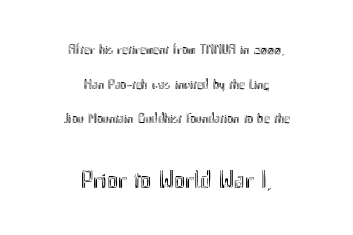
Q: Is the text italic (slanted)? A: No, it is upright.
Q: Is the text underlined? A: No.
Q: How is the paragraph aligned? A: Centered.
Q: Is the spacing between letters normal or unusually wide? A: Normal.
Q: Is the spacing between lines tight, normal or loose? A: Loose.
Q: Which block of text is set in a larger size, the first (top) or the second (bottom)? A: The second (bottom) one.
